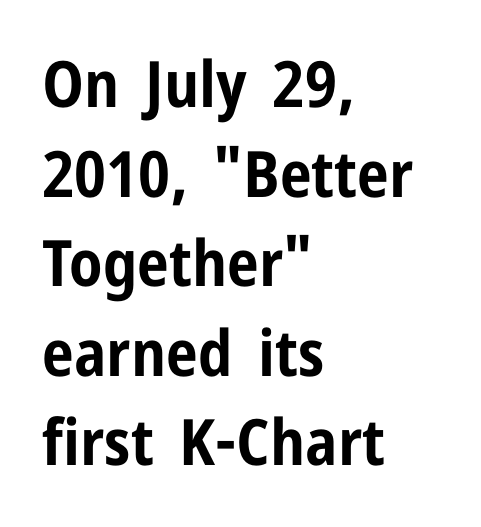
{"serif": "no", "italic": "no", "bold": "yes", "weight": "bold", "width": "condensed", "stroke_contrast": "low", "x_height": "medium", "monospaced": "no", "underline": "no", "align": "left", "line_spacing": "normal", "line_spacing_ratio": 1.4, "letter_spacing": "normal", "letter_spacing_em": 0.0, "glyph_px": 64}
